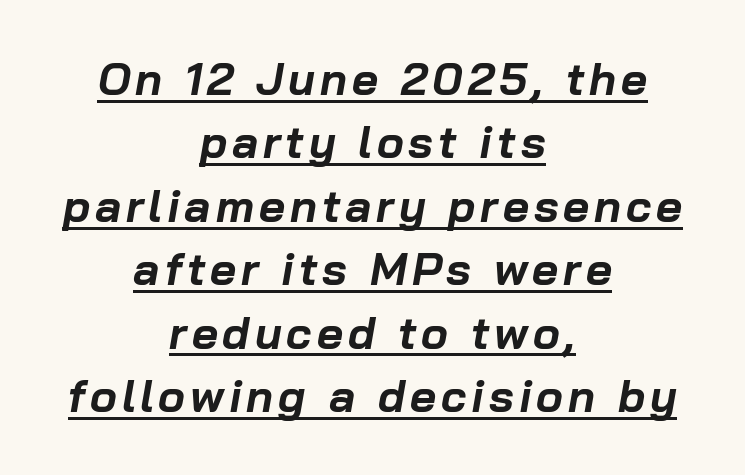
{"italic": "yes", "lean": "right", "slant_degrees": 10, "bold": "yes", "weight": "bold", "width": "normal", "stroke_contrast": "low", "x_height": "medium", "monospaced": "no", "underline": "yes", "align": "center", "line_spacing": "normal", "line_spacing_ratio": 1.41, "glyph_px": 45}
